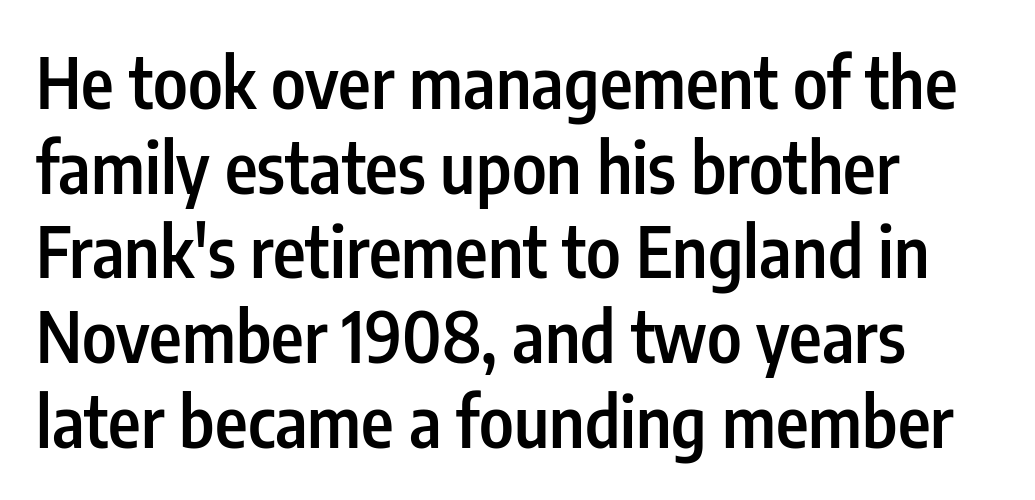
The sample has been set in demibold, a notch under bold. Leftover space on each line is placed entirely after the last word. Proportional: the letters do not fall into vertical columns. The lettering holds an erect, upright posture throughout. This rendering employs a face without finishing strokes, i.e., a sans-serif.
